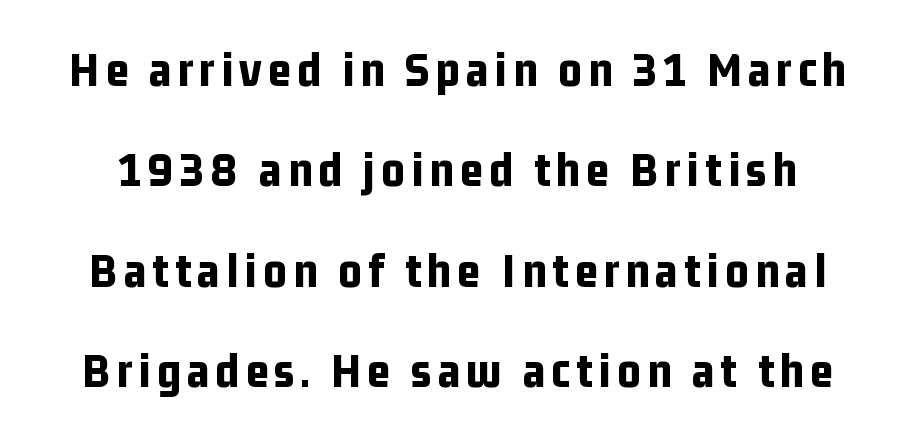
Q: Is the text bold? A: Yes.
Q: Is the text italic (slanted)? A: No, it is upright.
Q: Is the typeface a serif or a sans-serif typeface? A: Sans-serif.
Q: Is the text underlined? A: No.
Q: Is the spacing between lines tight, normal or loose? A: Loose.
Q: Width (condensed, normal, or wide)? A: Condensed.
Q: Stroke contrast? A: Low.
Q: x-height? A: Medium.
Q: Monospaced? A: No.
